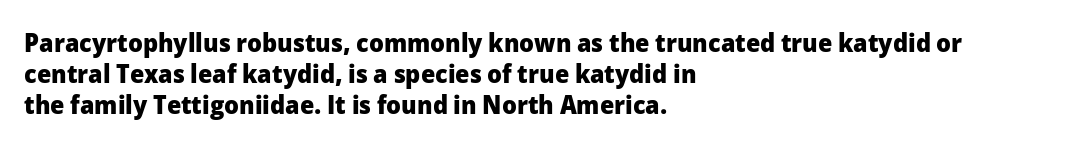
Q: Is the text bold? A: Yes.
Q: Is the text italic (slanted)? A: No, it is upright.
Q: Is the text underlined? A: No.
Q: How is the paragraph aligned? A: Left-aligned.
Q: Is the spacing between letters normal or unusually wide? A: Normal.
